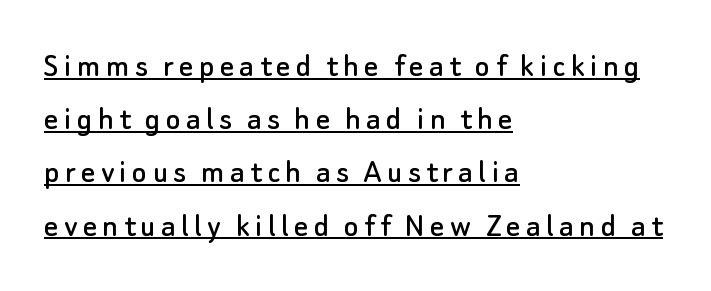
Q: Is the text italic (slanted)? A: No, it is upright.
Q: Is the typeface a serif or a sans-serif typeface? A: Sans-serif.
Q: Is the text underlined? A: Yes.
Q: How is the paragraph aligned? A: Left-aligned.
Q: Is the spacing between lines tight, normal or loose? A: Normal.
Q: Width (condensed, normal, or wide)? A: Normal.
Q: Stroke contrast? A: Low.
Q: x-height? A: Small.
Q: Monospaced? A: No.
